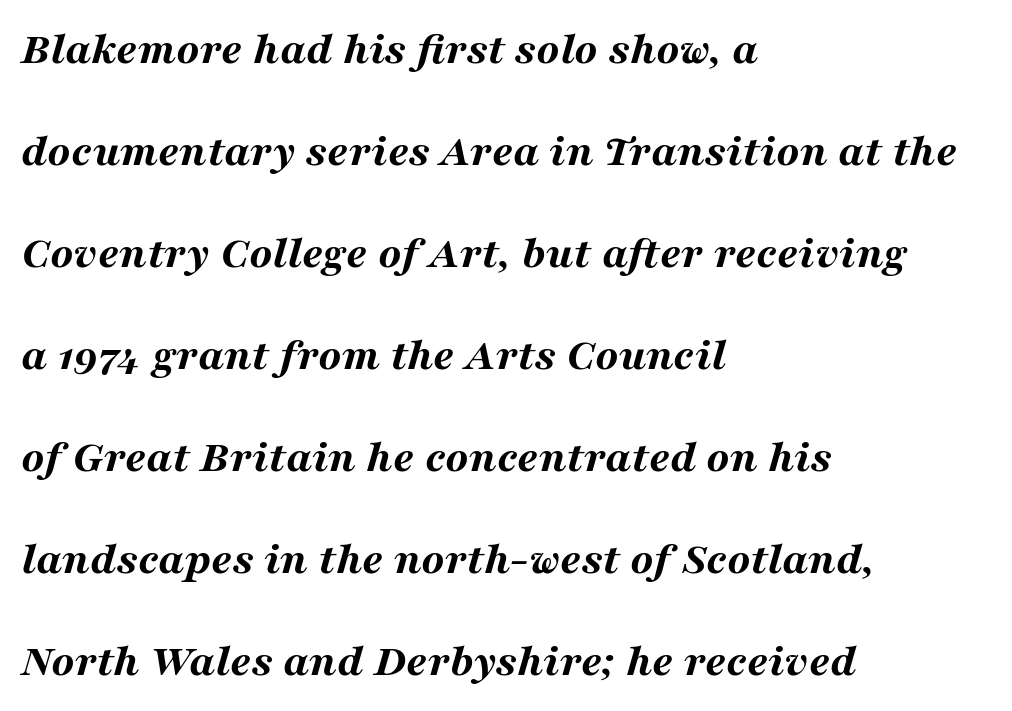
The image shows 47 px bold, wide type, italic (leaning right); set left-aligned, loose line spacing (2.17x), normal letter spacing, not underlined; medium stroke contrast and a medium x-height.
